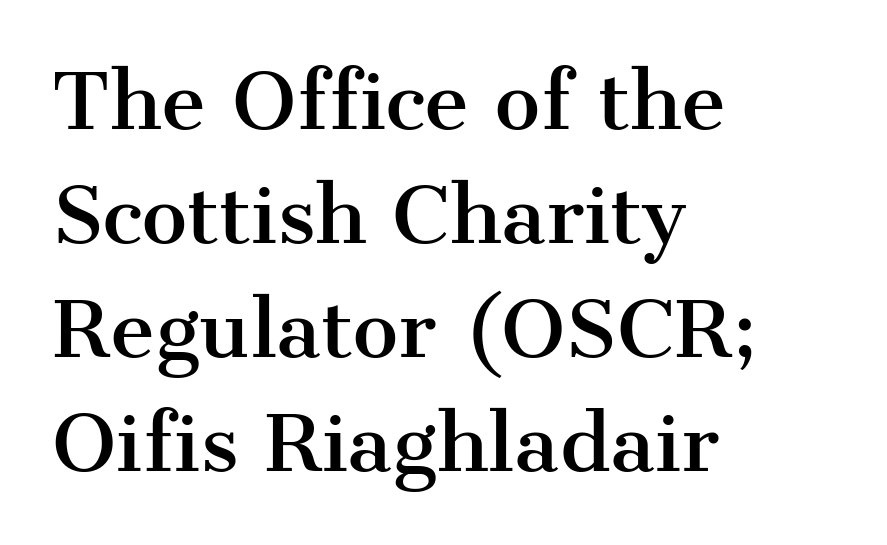
The image shows 77 px serif type, upright; set left-aligned, normal line spacing (1.48x), normal letter spacing, not underlined; medium stroke contrast and a medium x-height.
